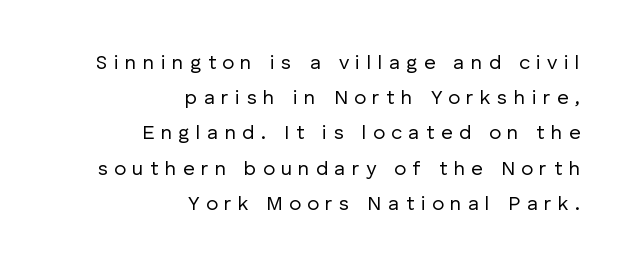
Q: Is the text bold? A: No.
Q: Is the text italic (slanted)? A: No, it is upright.
Q: Is the text underlined? A: No.
Q: How is the paragraph aligned? A: Right-aligned.
Q: Is the spacing between letters normal or unusually wide? A: Unusually wide.
